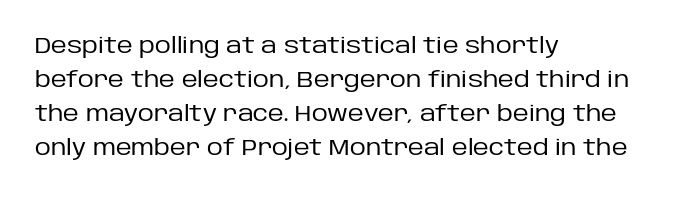
Q: Is the text bold? A: No.
Q: Is the text italic (slanted)? A: No, it is upright.
Q: Is the text underlined? A: No.
Q: How is the paragraph aligned? A: Left-aligned.
Q: Is the spacing between letters normal or unusually wide? A: Normal.
Q: Is the spacing between lines tight, normal or loose? A: Normal.
